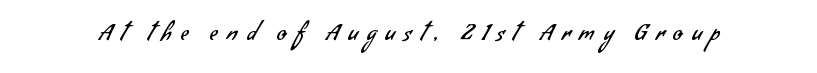
The image shows 22 px text type; set unusually wide letter spacing (+0.41 em), not underlined.
